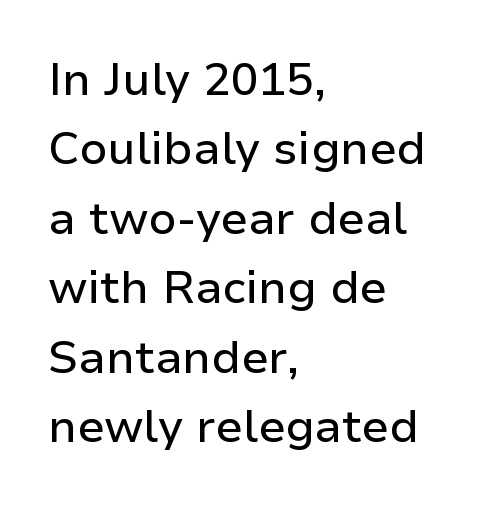
The letters stand upright; this is a roman face. A clean baseline with only descenders dipping below it. If you measured baseline to baseline, you'd find a middling distance. The face used here is a sans, in the tradition of grotesques and geometrics. Proportional: the letters do not fall into vertical columns. The rag falls on the right side of this text block.
